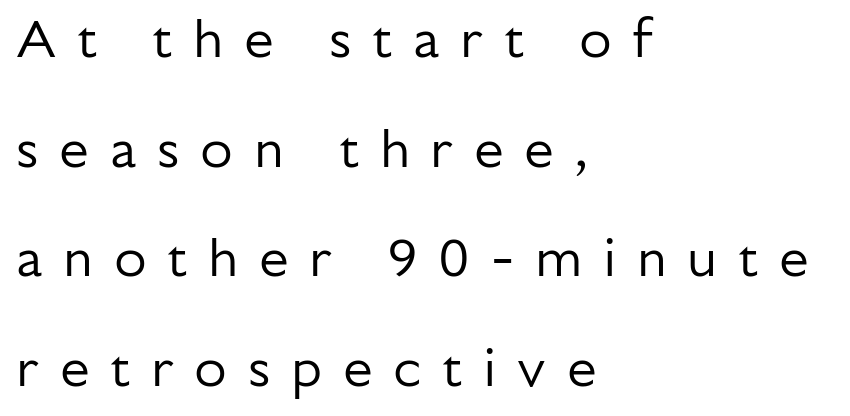
The image shows 53 px regular-weight sans-serif type, upright; set left-aligned, loose line spacing (2.07x), unusually wide letter spacing (+0.39 em), not underlined; low stroke contrast and a medium x-height.
